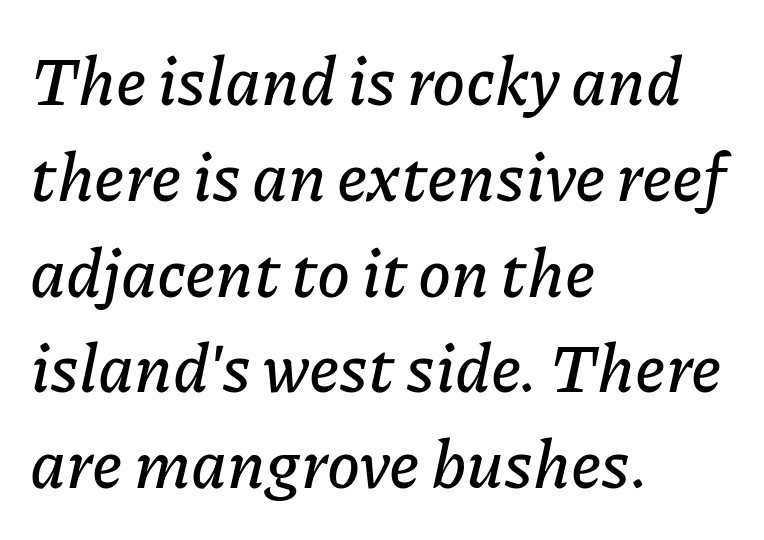
Q: Is the text italic (slanted)? A: Yes, it leans right by about 11 degrees.
Q: Is the text underlined? A: No.
Q: How is the paragraph aligned? A: Left-aligned.
Q: Is the spacing between letters normal or unusually wide? A: Normal.
Q: Is the spacing between lines tight, normal or loose? A: Normal.
Q: Width (condensed, normal, or wide)? A: Normal.
Q: Stroke contrast? A: Low.
Q: x-height? A: Medium.
Q: Monospaced? A: No.
